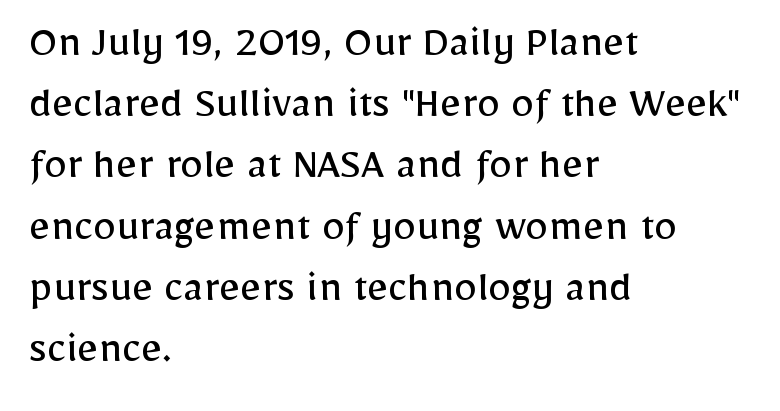
Q: Is the text bold? A: No.
Q: Is the text italic (slanted)? A: No, it is upright.
Q: Is the typeface a serif or a sans-serif typeface? A: Sans-serif.
Q: Is the text underlined? A: No.
Q: How is the paragraph aligned? A: Left-aligned.
Q: Is the spacing between letters normal or unusually wide? A: Normal.
Q: Is the spacing between lines tight, normal or loose? A: Normal.
Q: Width (condensed, normal, or wide)? A: Normal.
Q: Stroke contrast? A: Low.
Q: x-height? A: Medium.
Q: Monospaced? A: No.
